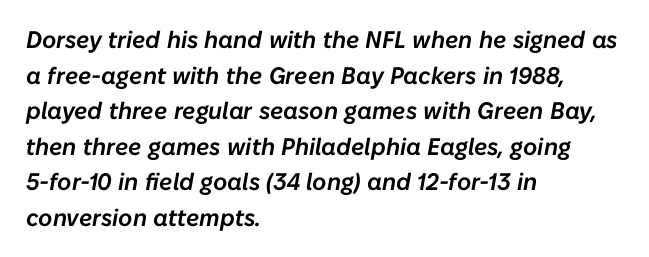
Slanted lettering throughout. Only glyphs here, with clear space below each row. If you drew a ruler down the left edge, every line would touch it. Characters follow at the spacing the type designer built in. Baseline-to-baseline distance is the conventional proportion of letter height.
